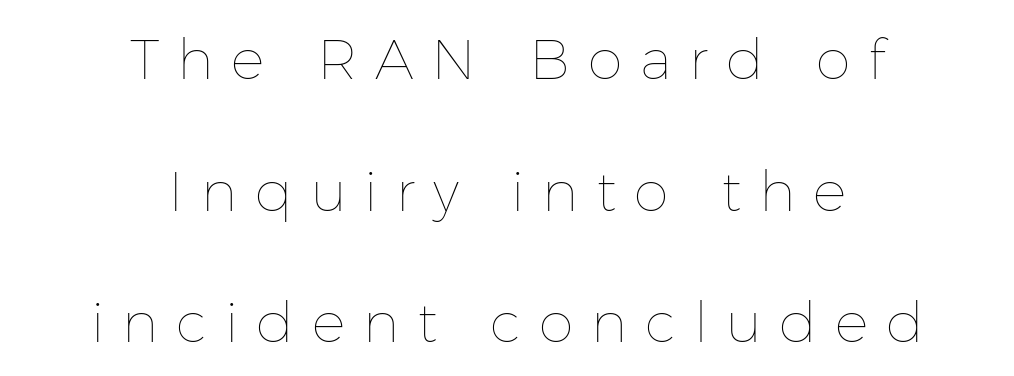
This rendering uses center alignment, leaving both contours irregular but symmetric. Interline gaps are noticeably wide in this sample. The passage shown is not underscored anywhere. Every stem runs plumb, perpendicular to the baseline. Here the glyphs are tracked loosely, breaking word shapes into spaced letters. You could not count columns in this text — the font is proportionally spaced.
